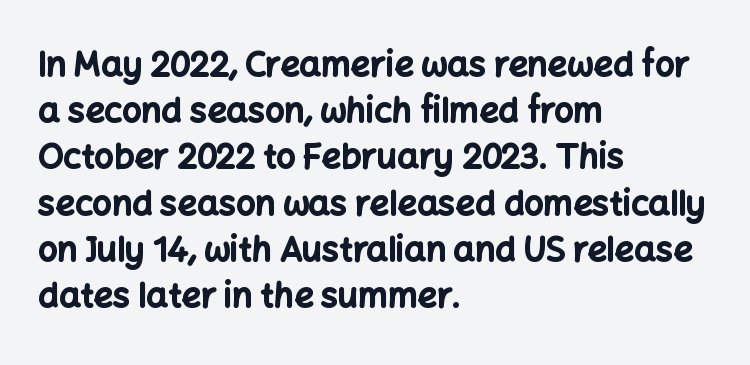
The image shows 34 px bold sans-serif type, upright; set left-aligned, normal line spacing (1.36x), normal letter spacing, not underlined; low stroke contrast and a medium x-height.
